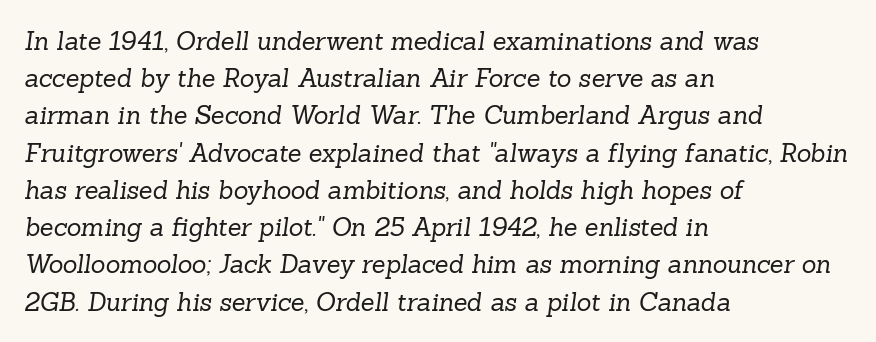
Lines of text with bare space underneath. Reading down the column, the eye jumps a familiar distance to each next line. Weight: not bold — regular or lighter. You could call the tracking neutral — neither tight nor loose. This sample is left-justified, so line endings fall wherever the words run out.
